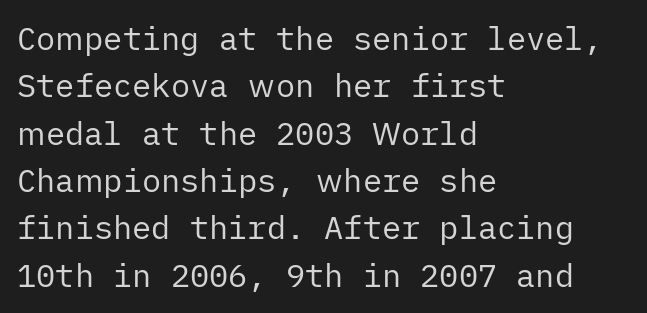
The image shows 32 px regular-weight sans-serif type, upright; set left-aligned, normal line spacing (1.48x), normal letter spacing, not underlined; low stroke contrast and a medium x-height.
